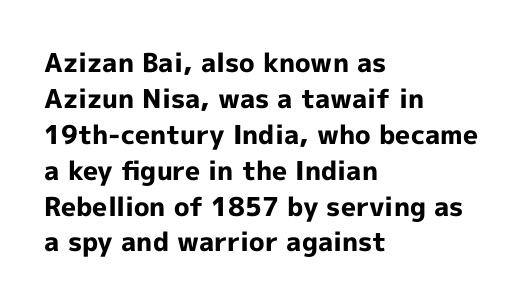
{"italic": "no", "bold": "yes", "underline": "no", "align": "left", "line_spacing": "normal", "line_spacing_ratio": 1.38, "letter_spacing": "normal", "letter_spacing_em": 0.0, "glyph_px": 26}
